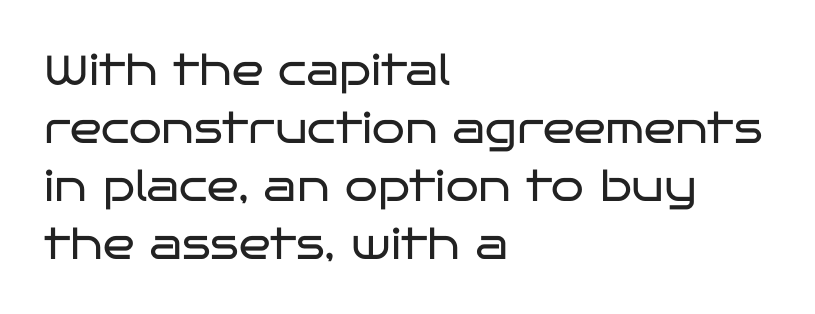
{"serif": "no", "italic": "no", "bold": "no", "weight": "regular", "width": "wide", "stroke_contrast": "low", "x_height": "large", "monospaced": "no", "underline": "no", "align": "left", "line_spacing": "normal", "line_spacing_ratio": 1.38, "letter_spacing": "normal", "letter_spacing_em": 0.0, "glyph_px": 42}
